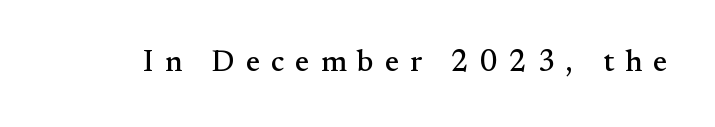
{"serif": "yes", "italic": "no", "width": "normal", "stroke_contrast": "medium", "x_height": "small", "monospaced": "no", "underline": "no", "letter_spacing": "wide", "letter_spacing_em": 0.37, "glyph_px": 30}
